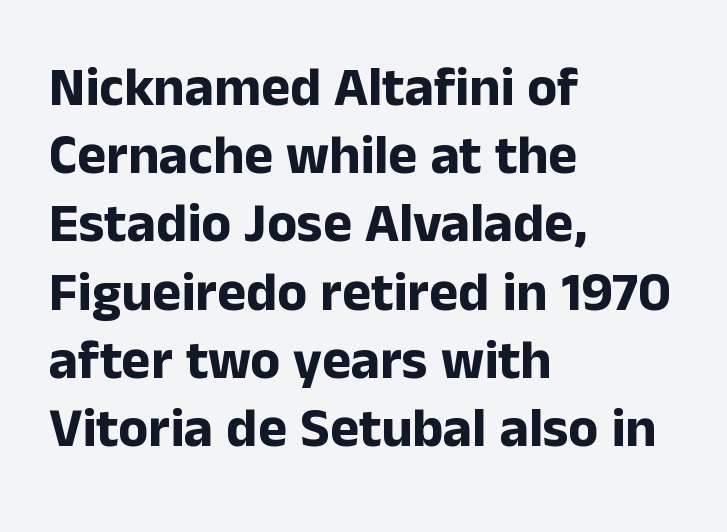
The image shows 55 px bold sans-serif type, upright; set left-aligned, line spacing 1.24x, normal letter spacing, not underlined; low stroke contrast and a medium x-height.
